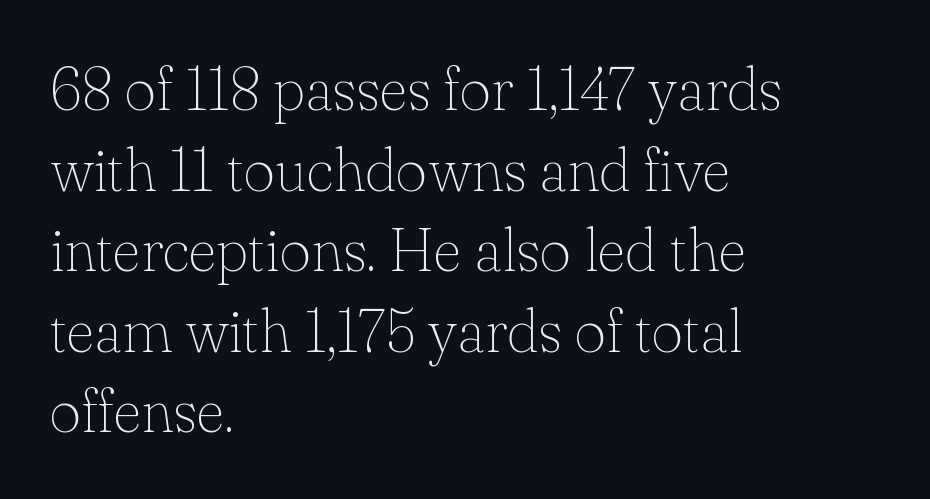
{"serif": "yes", "italic": "no", "bold": "no", "weight": "thin", "width": "normal", "stroke_contrast": "low", "x_height": "small", "monospaced": "no", "underline": "no", "align": "left", "line_spacing": "normal", "line_spacing_ratio": 1.32, "letter_spacing": "normal", "letter_spacing_em": 0.0, "glyph_px": 61}
